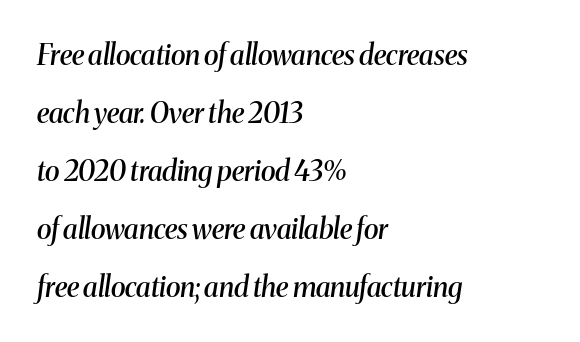
The image shows 28 px semibold serif type, italic (leaning right); set left-aligned, loose line spacing (2.07x), normal letter spacing, not underlined; medium stroke contrast and a medium x-height.
